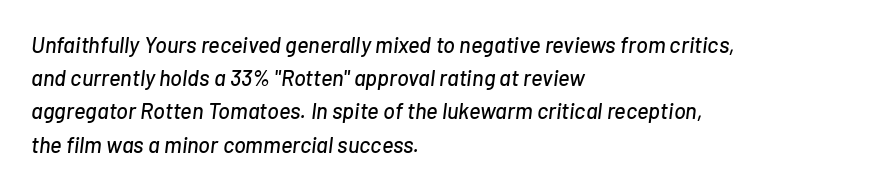
The tracking reads as untouched default to a designer's eye. The zone under the glyphs is completely vacant. Observe the lean: these are italic letterforms. The text block is weighted toward the left margin, trailing off unevenly rightward. The block of text has a typical density, with ordinary space between rows.
